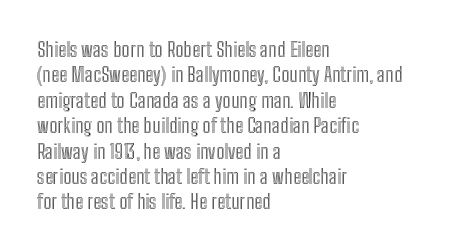
The image shows 20 px text type, upright; set left-aligned, normal line spacing (1.27x), normal letter spacing, not underlined.
